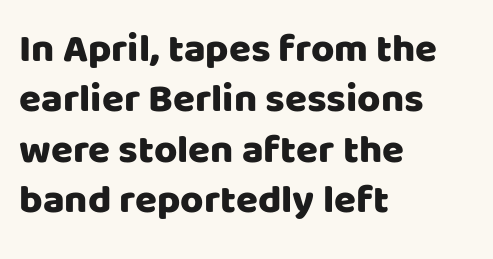
Q: Is the text italic (slanted)? A: No, it is upright.
Q: Is the typeface a serif or a sans-serif typeface? A: Sans-serif.
Q: Is the text underlined? A: No.
Q: How is the paragraph aligned? A: Left-aligned.
Q: Is the spacing between letters normal or unusually wide? A: Normal.
Q: Is the spacing between lines tight, normal or loose? A: Normal.
Q: Width (condensed, normal, or wide)? A: Normal.
Q: Stroke contrast? A: Low.
Q: x-height? A: Large.
Q: Monospaced? A: No.
